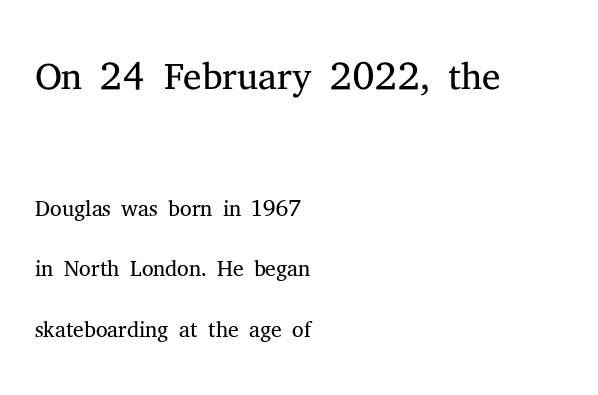
The image shows 57 px light serif type, upright; set left-aligned, line spacing 1.83x, normal letter spacing, not underlined; the first (top) block is 1.73x larger; medium stroke contrast and a medium x-height.
